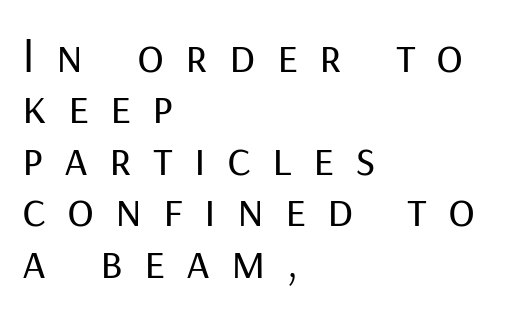
{"serif": "no", "italic": "no", "bold": "no", "weight": "regular", "width": "normal", "stroke_contrast": "low", "x_height": "medium", "monospaced": "no", "underline": "no", "align": "left", "line_spacing": "tight", "line_spacing_ratio": 1.03, "letter_spacing": "wide", "letter_spacing_em": 0.42, "glyph_px": 50}
